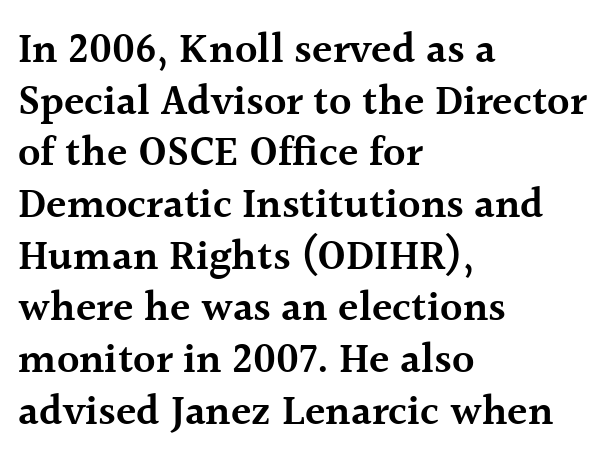
The image shows 42 px semibold serif type, upright; set left-aligned, line spacing 1.23x, normal letter spacing, not underlined; a medium x-height.
